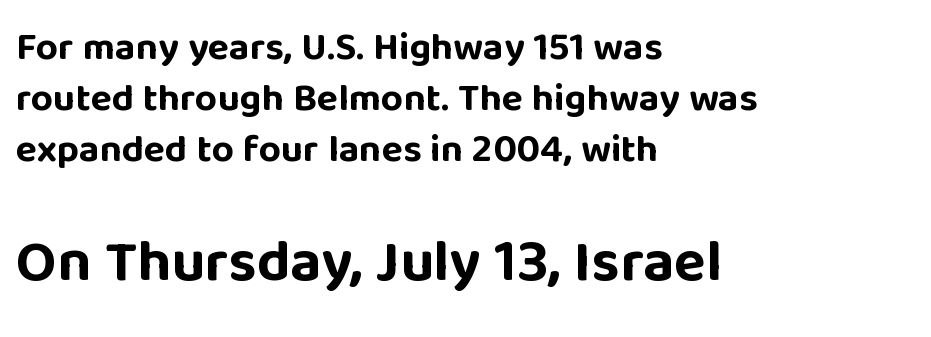
{"serif": "no", "italic": "no", "bold": "yes", "weight": "bold", "width": "normal", "stroke_contrast": "low", "x_height": "large", "monospaced": "no", "underline": "no", "align": "left", "line_spacing": "normal", "line_spacing_ratio": 1.31, "letter_spacing": "normal", "letter_spacing_em": 0.0, "larger_block": "second", "size_ratio": 1.51, "glyph_px": 59}
